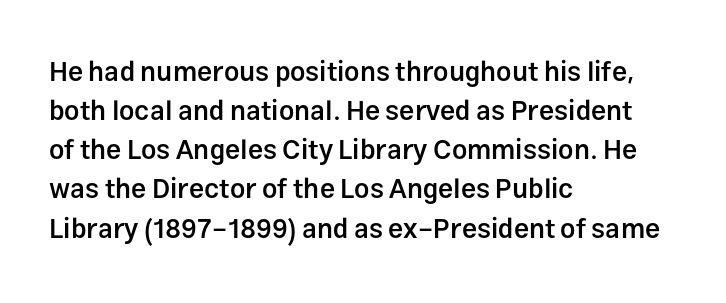
Q: Is the text bold? A: Semi-bold.
Q: Is the text italic (slanted)? A: No, it is upright.
Q: Is the text underlined? A: No.
Q: How is the paragraph aligned? A: Left-aligned.
Q: Is the spacing between letters normal or unusually wide? A: Normal.
Q: Is the spacing between lines tight, normal or loose? A: Normal.
